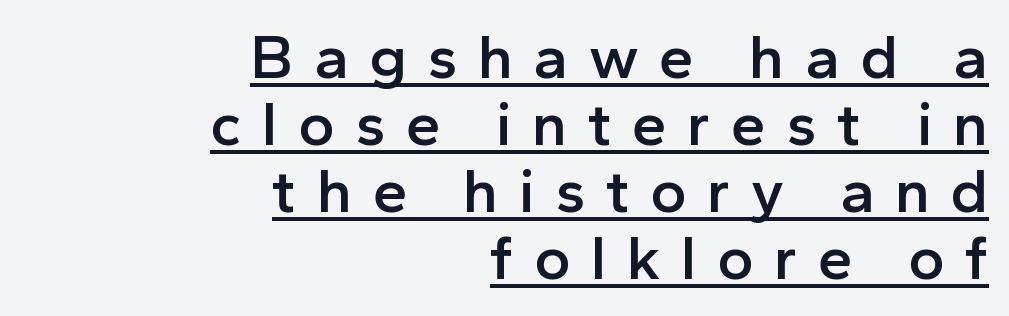
Q: Is the text bold? A: Semi-bold.
Q: Is the text italic (slanted)? A: No, it is upright.
Q: Is the typeface a serif or a sans-serif typeface? A: Sans-serif.
Q: Is the text underlined? A: Yes.
Q: How is the paragraph aligned? A: Right-aligned.
Q: Is the spacing between letters normal or unusually wide? A: Unusually wide.
Q: Is the spacing between lines tight, normal or loose? A: Tight.
Q: Width (condensed, normal, or wide)? A: Normal.
Q: x-height? A: Medium.
Q: Monospaced? A: No.
